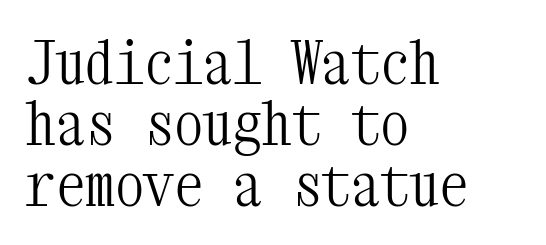
The image shows 59 px light, condensed serif type, upright, monospaced; set left-aligned, tight line spacing (1.03x), normal letter spacing, not underlined; medium stroke contrast and a medium x-height.
